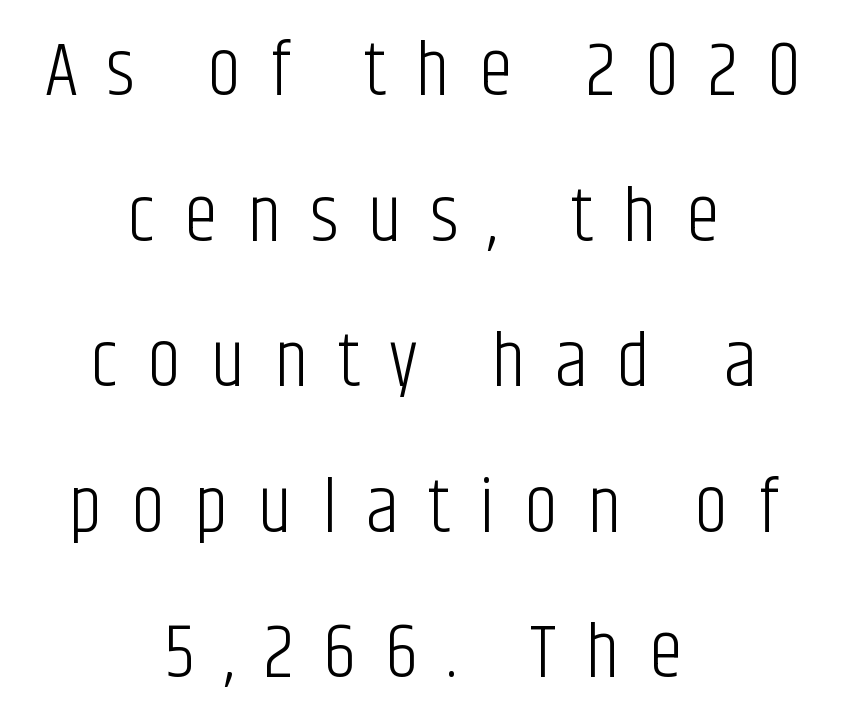
{"serif": "no", "italic": "no", "bold": "no", "weight": "light", "width": "condensed", "stroke_contrast": "low", "x_height": "large", "monospaced": "no", "underline": "no", "align": "center", "line_spacing_ratio": 1.89, "letter_spacing": "wide", "letter_spacing_em": 0.38, "glyph_px": 77}
